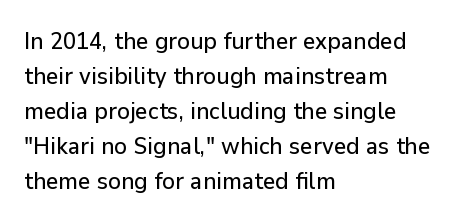
Q: Is the text italic (slanted)? A: No, it is upright.
Q: Is the text underlined? A: No.
Q: How is the paragraph aligned? A: Left-aligned.
Q: Is the spacing between letters normal or unusually wide? A: Normal.
Q: Is the spacing between lines tight, normal or loose? A: Normal.
